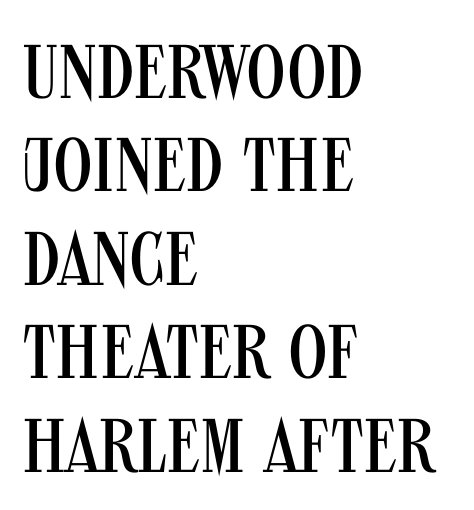
The image shows 76 px regular-weight, condensed sans-serif type, upright; set left-aligned, line spacing 1.23x, normal letter spacing, not underlined; medium stroke contrast and a large x-height.
